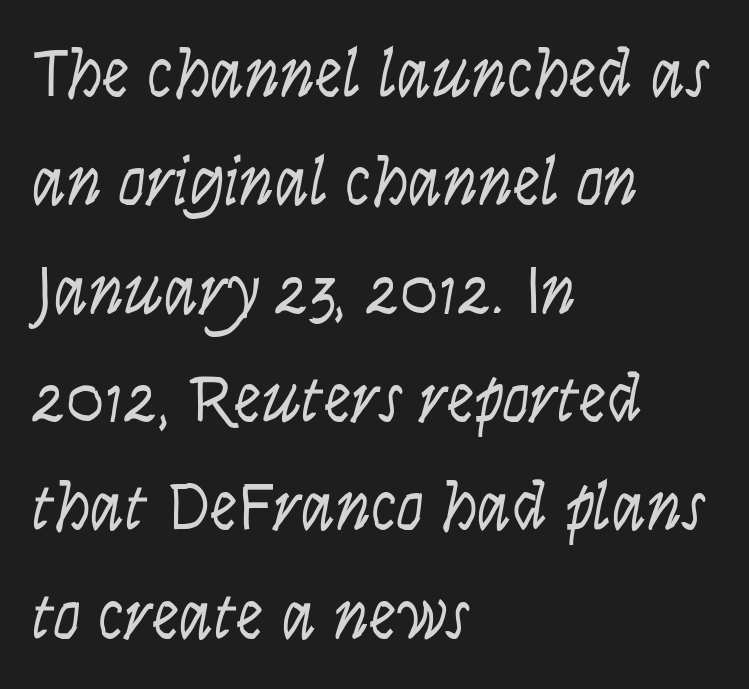
Q: Is the text bold? A: No.
Q: Is the text italic (slanted)? A: Yes.
Q: Is the typeface a serif or a sans-serif typeface? A: Sans-serif.
Q: Is the text underlined? A: No.
Q: How is the paragraph aligned? A: Left-aligned.
Q: Is the spacing between letters normal or unusually wide? A: Normal.
Q: Is the spacing between lines tight, normal or loose? A: Normal.
Q: Width (condensed, normal, or wide)? A: Condensed.
Q: Stroke contrast? A: Low.
Q: x-height? A: Large.
Q: Monospaced? A: No.
